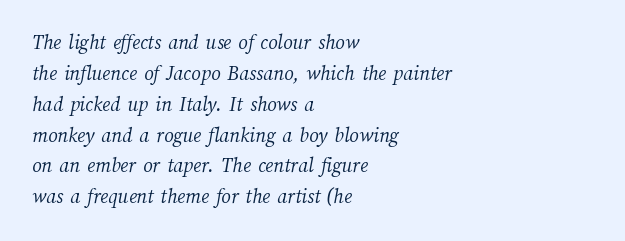
{"bold": "no", "underline": "no", "align": "left", "line_spacing": "normal", "line_spacing_ratio": 1.47, "letter_spacing": "normal", "letter_spacing_em": 0.0, "glyph_px": 21}
